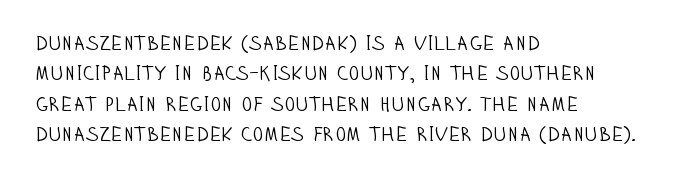
{"italic": "no", "bold": "no", "underline": "no", "align": "left", "line_spacing": "normal", "line_spacing_ratio": 1.52, "letter_spacing": "normal", "letter_spacing_em": 0.0, "glyph_px": 20}
